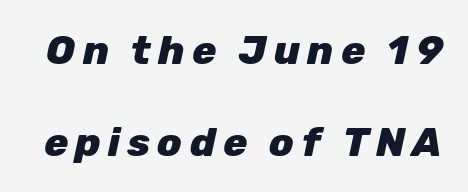
{"italic": "yes", "lean": "right", "slant_degrees": 12, "bold": "yes", "weight": "heavy", "width": "normal", "stroke_contrast": "low", "x_height": "medium", "monospaced": "no", "underline": "no", "line_spacing": "loose", "line_spacing_ratio": 2.3, "glyph_px": 40}
